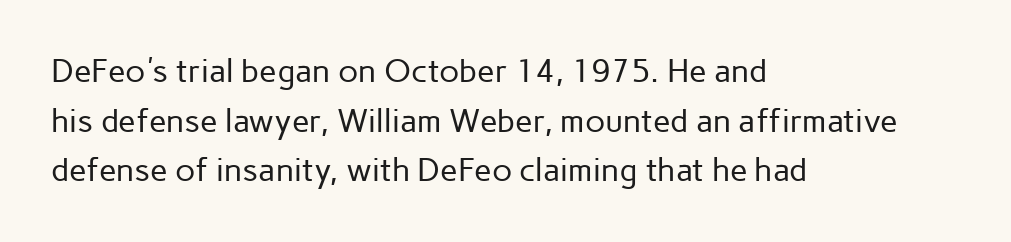
Q: Is the text bold? A: No.
Q: Is the text italic (slanted)? A: No, it is upright.
Q: Is the typeface a serif or a sans-serif typeface? A: Sans-serif.
Q: Is the text underlined? A: No.
Q: How is the paragraph aligned? A: Left-aligned.
Q: Is the spacing between letters normal or unusually wide? A: Normal.
Q: Is the spacing between lines tight, normal or loose? A: Normal.
Q: Width (condensed, normal, or wide)? A: Normal.
Q: Stroke contrast? A: Low.
Q: x-height? A: Medium.
Q: Monospaced? A: No.
